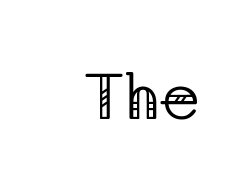
The lines in this sample share a right terminus and differ only in where they begin. The line texture is even and compact thanks to regular tracking. Posture: vertical. Underline: absent. The text was rendered using a seriffed face with decorative stroke endings.
